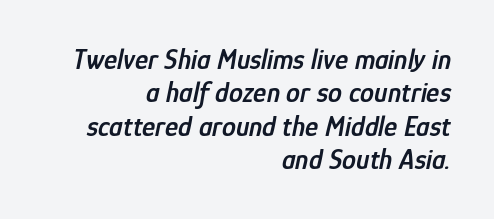
{"italic": "yes", "lean": "right", "slant_degrees": 12, "bold": "semi", "weight": "semibold", "width": "condensed", "stroke_contrast": "low", "x_height": "medium", "monospaced": "no", "underline": "no", "align": "right", "line_spacing_ratio": 1.19, "letter_spacing": "normal", "letter_spacing_em": 0.0, "glyph_px": 28}
